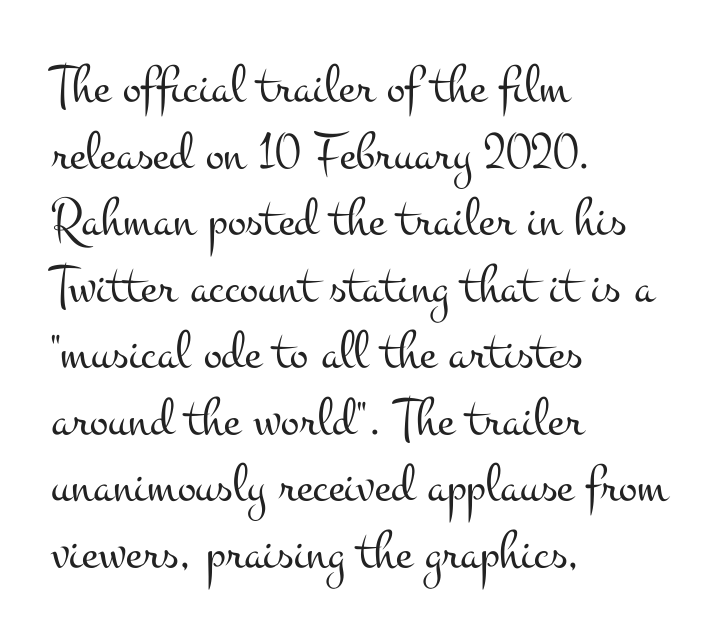
The image shows 55 px light, wide serif type; set left-aligned, line spacing 1.21x, normal letter spacing, not underlined; medium stroke contrast and a small x-height.
